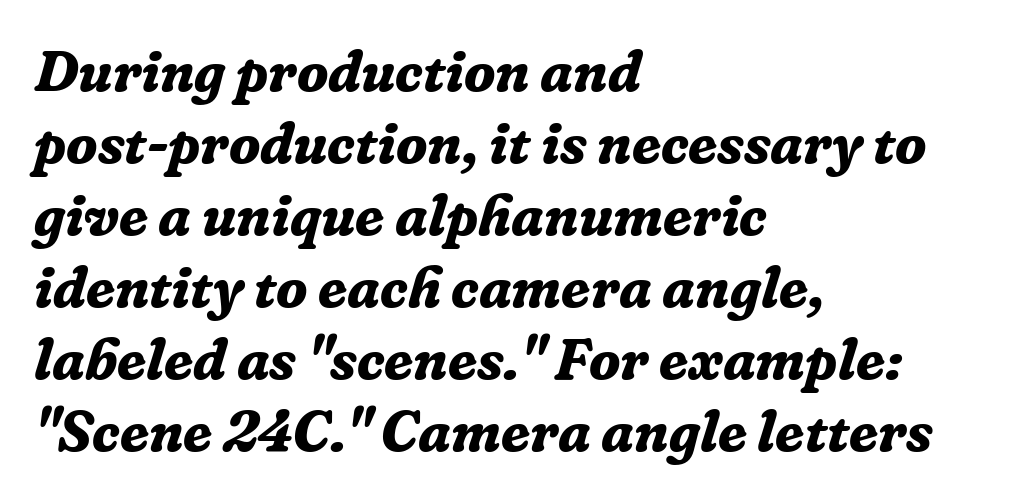
{"serif": "yes", "italic": "yes", "lean": "right", "slant_degrees": 16, "bold": "yes", "weight": "bold", "width": "normal", "stroke_contrast": "low", "x_height": "medium", "monospaced": "no", "underline": "no", "align": "left", "line_spacing_ratio": 1.24, "letter_spacing": "normal", "letter_spacing_em": 0.0, "glyph_px": 58}
